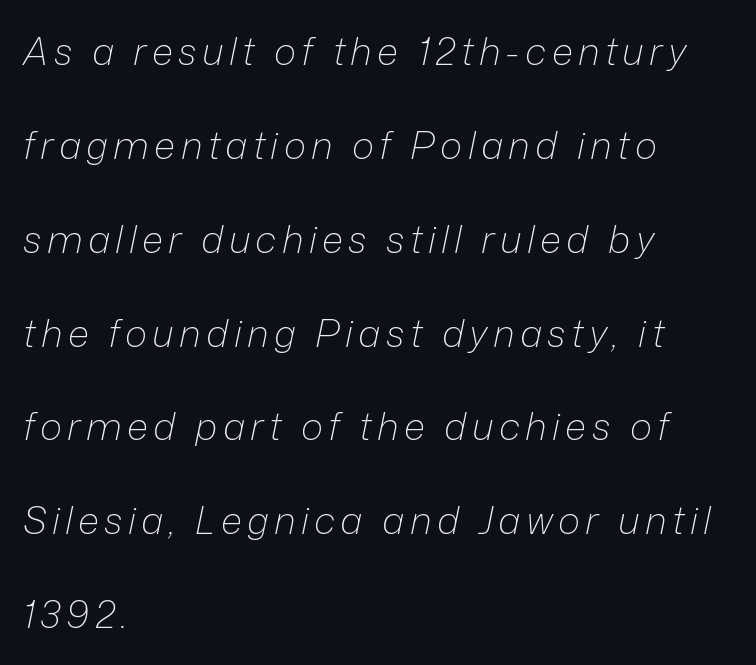
The image shows 38 px light type, italic (leaning right); set left-aligned, loose line spacing (2.47x), not underlined; low stroke contrast and a medium x-height.
